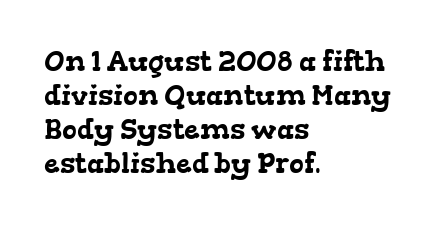
Q: Is the typeface a serif or a sans-serif typeface? A: Serif.
Q: Is the text underlined? A: No.
Q: How is the paragraph aligned? A: Left-aligned.
Q: Is the spacing between letters normal or unusually wide? A: Normal.
Q: Width (condensed, normal, or wide)? A: Wide.
Q: Stroke contrast? A: Low.
Q: x-height? A: Medium.
Q: Monospaced? A: No.
